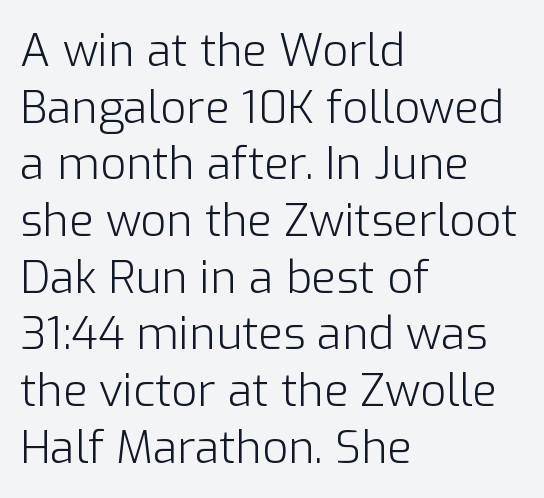
The image shows 45 px light sans-serif type, upright; set left-aligned, normal line spacing (1.26x), normal letter spacing, not underlined; low stroke contrast and a medium x-height.
